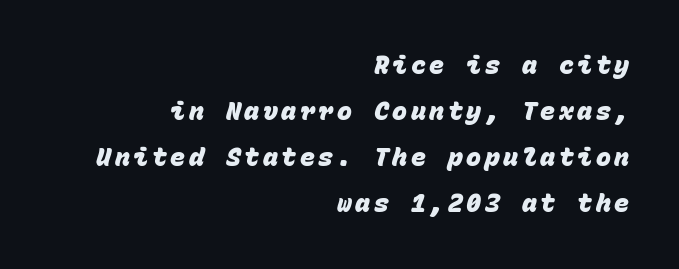
Q: Is the text bold? A: Yes.
Q: Is the text underlined? A: No.
Q: How is the paragraph aligned? A: Right-aligned.
